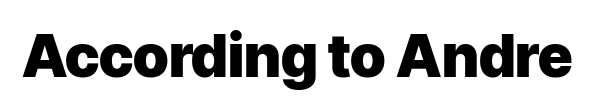
The image shows 59 px heavy sans-serif type, upright; set normal letter spacing, not underlined; low stroke contrast and a medium x-height.
